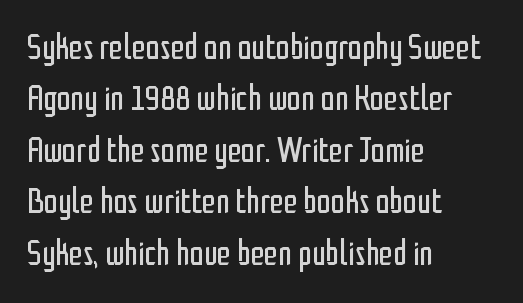
The image shows 35 px regular-weight, condensed sans-serif type, upright; set left-aligned, normal line spacing (1.47x), normal letter spacing, not underlined; low stroke contrast and a medium x-height.
